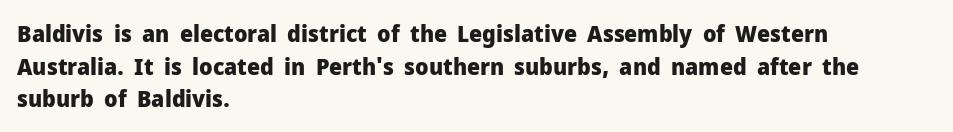
The image shows 23 px bold type, upright; set left-aligned, normal line spacing (1.42x), normal letter spacing, not underlined.
